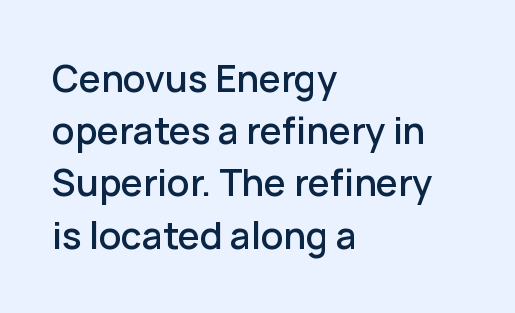
The letters advance in unequal steps, a hallmark of proportional type. Letterform terminals end flat and unadorned throughout the passage. Underlining? Definitely not there. This sample uses an upright cut, with every glyph sitting square on the baseline. Characters follow at the spacing the type designer built in.
